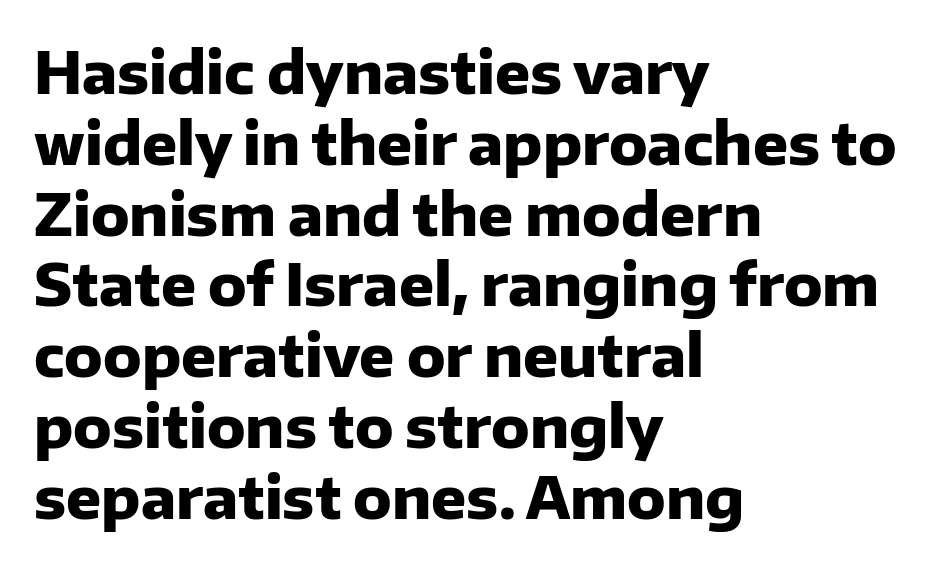
Bare-footed words on every line. Letterform terminals end flat and unadorned throughout the passage. Reading down the block, your eye returns to a fixed left position each line. These lines keep a tight, regular rhythm from letter to letter.
